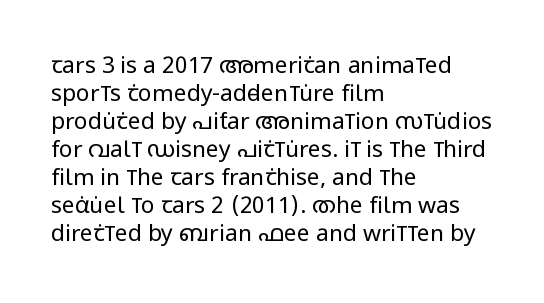
The image shows 23 px text type, upright; set left-aligned, line spacing 1.22x, normal letter spacing, not underlined.
